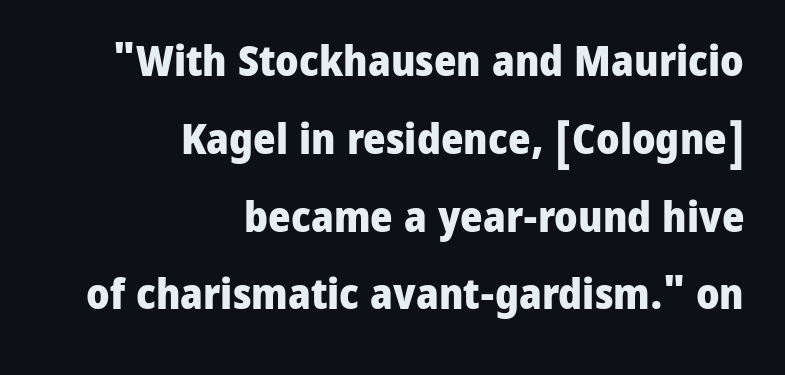
Visually the block forms a straight wall on the right and a jagged coastline on the left. The space beneath each line is pristine and unruled. Note the varied advance widths — an 'i' is clearly narrower than an 'm'. The glyphs have the mass of a bold cut. The characters display no serif detailing; their extremities are plain. Style check: upright.
